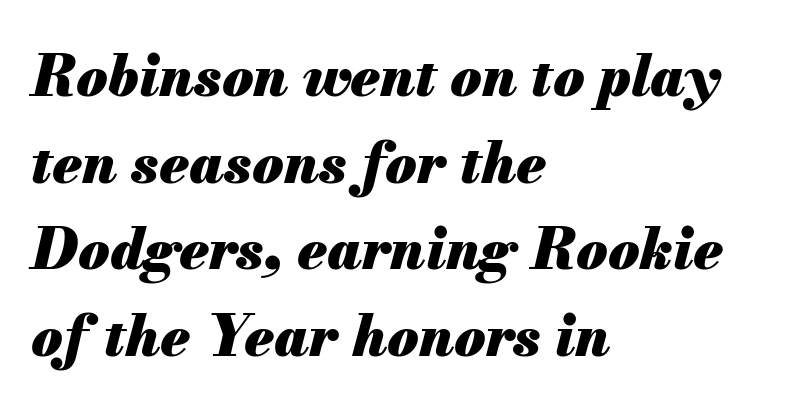
The passage shown leans; its letterforms are oblique. The gaps between neighbouring characters are ordinary and unremarkable. Line spacing here is normal. Chunky letters — that's bold for sure.
